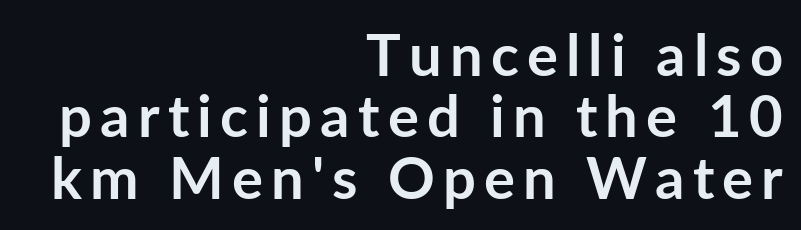
{"serif": "no", "italic": "no", "bold": "yes", "weight": "semibold", "width": "normal", "stroke_contrast": "low", "x_height": "medium", "monospaced": "no", "underline": "no", "align": "right", "line_spacing": "tight", "line_spacing_ratio": 1.06, "glyph_px": 58}
